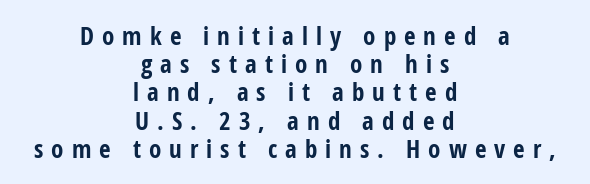
The tracking jumps out immediately: characters are airy and widely separated. Stroke thickness is high; the sample reads as a true bold. Is there much room between lines? No — they nearly touch. The area under the type is left untouched.
